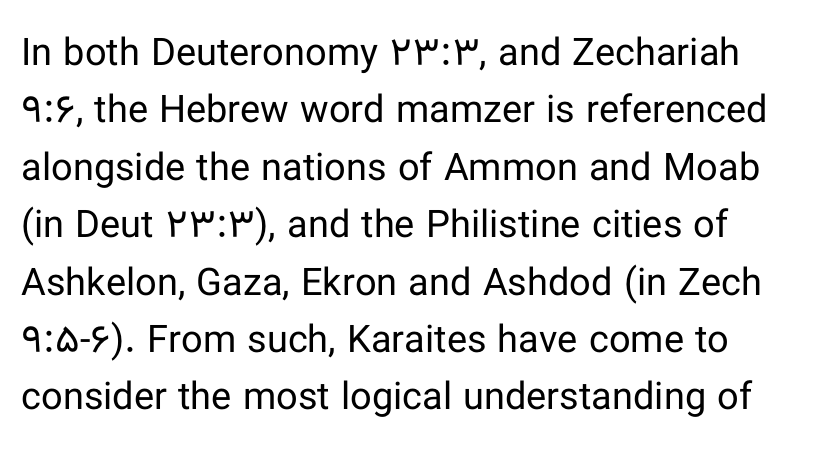
Q: Is the text bold? A: No.
Q: Is the text italic (slanted)? A: No, it is upright.
Q: Is the typeface a serif or a sans-serif typeface? A: Sans-serif.
Q: Is the text underlined? A: No.
Q: How is the paragraph aligned? A: Left-aligned.
Q: Is the spacing between letters normal or unusually wide? A: Normal.
Q: Is the spacing between lines tight, normal or loose? A: Normal.
Q: Width (condensed, normal, or wide)? A: Normal.
Q: Stroke contrast? A: Low.
Q: x-height? A: Medium.
Q: Monospaced? A: No.
